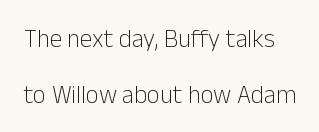
Q: Is the text bold? A: No.
Q: Is the text italic (slanted)? A: No, it is upright.
Q: Is the text underlined? A: No.
Q: Is the spacing between letters normal or unusually wide? A: Normal.
Q: Is the spacing between lines tight, normal or loose? A: Loose.
